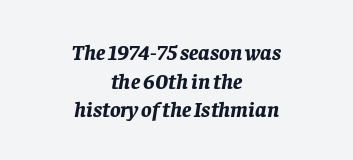
{"italic": "yes", "lean": "right", "slant_degrees": 8, "bold": "yes", "underline": "no", "align": "center", "line_spacing": "normal", "line_spacing_ratio": 1.3, "letter_spacing": "normal", "letter_spacing_em": 0.0, "glyph_px": 22}
